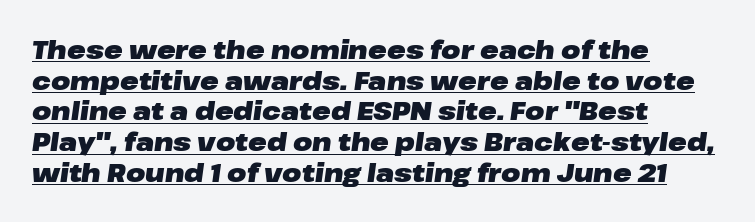
The image shows 25 px bold type, italic (leaning right); set left-aligned, line spacing 1.23x, normal letter spacing, underlined.
